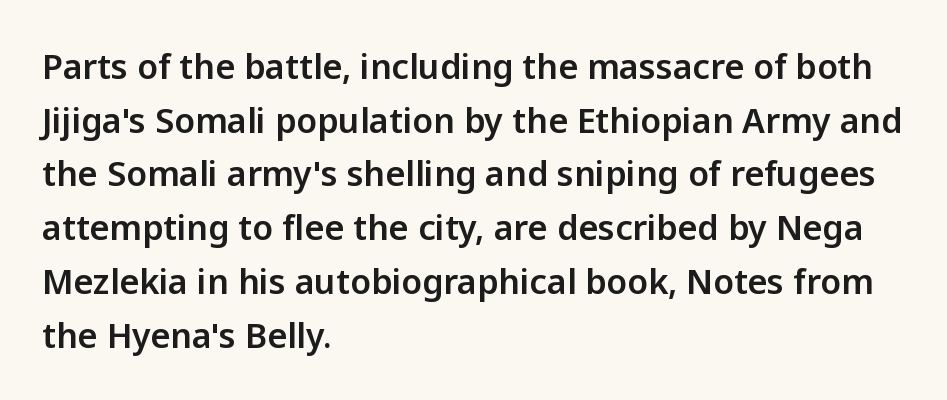
The image shows 34 px sans-serif type, upright; set left-aligned, normal line spacing (1.58x), normal letter spacing, not underlined; low stroke contrast and a medium x-height.
